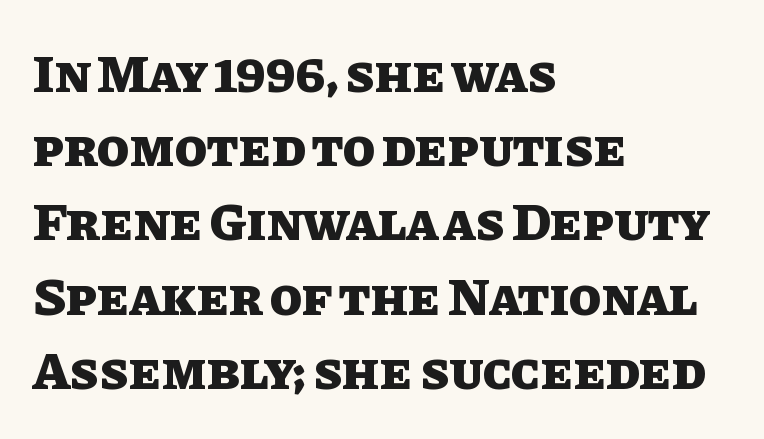
Each letter keeps its own natural width here, so spacing adapts to shape. The letters sit at their default tracking, neither squeezed nor spread. Vertical spacing — default. Nope, not italic — everything's standing straight.
